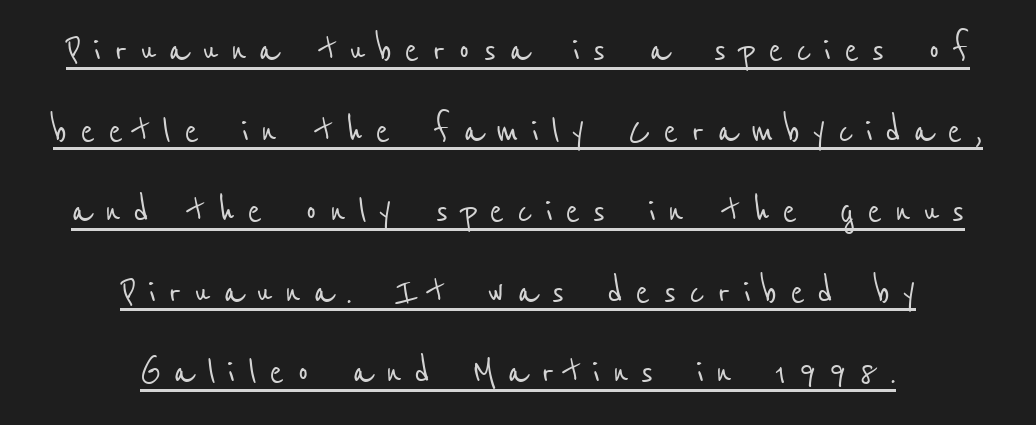
Quick note: underline on. Spacing between characters has been opened up far beyond the box default. Classification — sans serif. The rendering positions every line midway between the sides.
